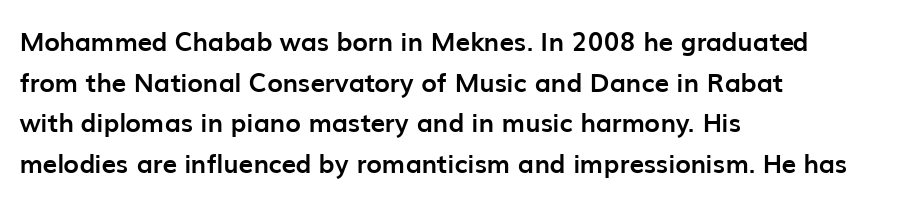
Students, note that the glyphs here touch the page at normal intervals. Lines of text with bare space underneath. Short and long lines alike share a common starting point at left. The font's upright variant was chosen for this text.
